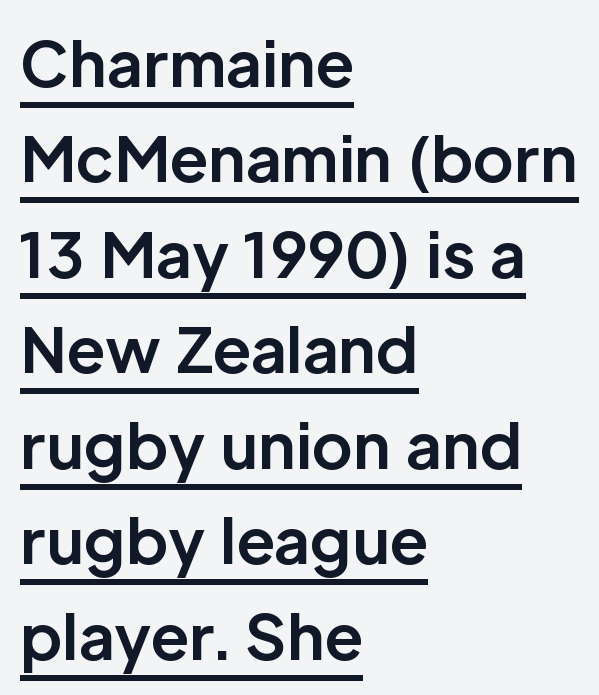
The image shows 62 px bold sans-serif type, upright; set left-aligned, normal line spacing (1.54x), normal letter spacing, underlined; low stroke contrast and a medium x-height.
